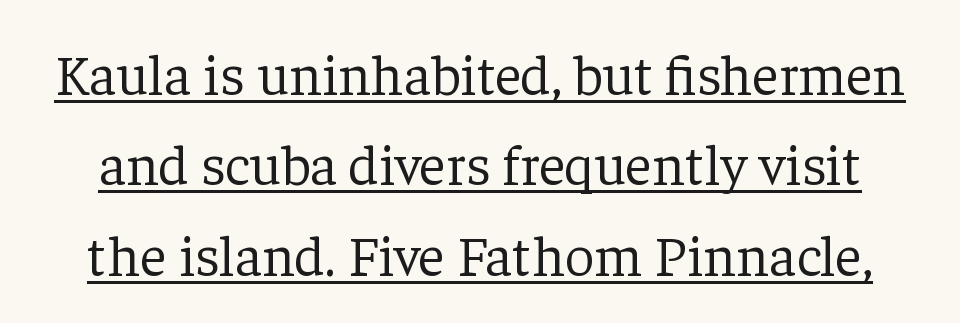
The image shows 58 px light serif type, upright; set normal line spacing (1.56x), normal letter spacing, underlined; low stroke contrast and a medium x-height.
